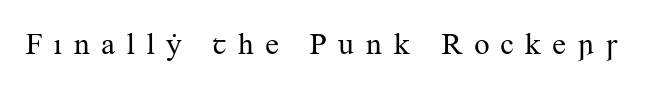
Q: Is the text bold? A: No.
Q: Is the text italic (slanted)? A: No, it is upright.
Q: Is the typeface a serif or a sans-serif typeface? A: Serif.
Q: Is the text underlined? A: No.
Q: Is the spacing between letters normal or unusually wide? A: Unusually wide.
Q: Width (condensed, normal, or wide)? A: Normal.
Q: Stroke contrast? A: Medium.
Q: x-height? A: Small.
Q: Monospaced? A: No.
